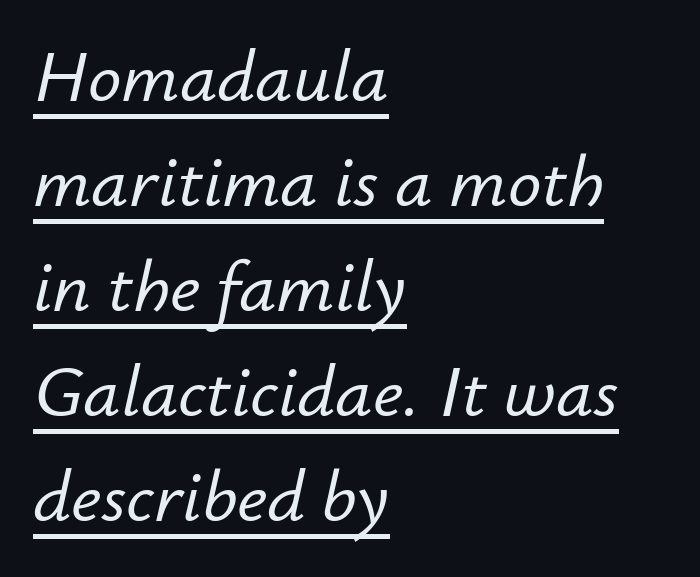
The image shows 74 px text type, italic (leaning right); set left-aligned, normal line spacing (1.42x), normal letter spacing, underlined; low stroke contrast and a small x-height.
